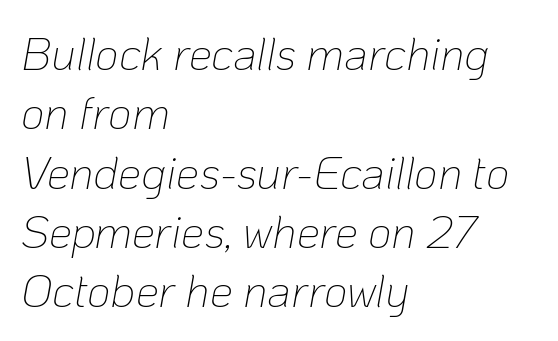
The image shows 46 px thin type, italic (leaning right); set left-aligned, normal line spacing (1.29x), normal letter spacing, not underlined; low stroke contrast and a medium x-height.
